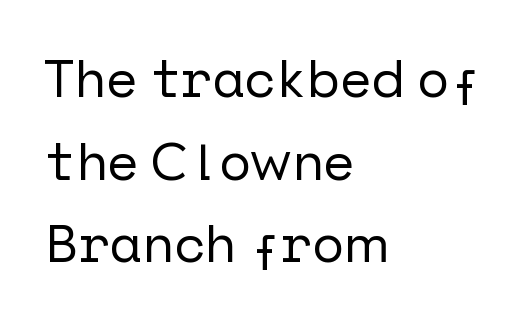
Nothing sits at the stroke ends, so this counts as sans-serif. Notice how descenders clear the ascenders below comfortably — that's standard leading. Clear beneath every line of the passage. This rendering uses left alignment, leaving the right contour irregular. Compared with typical body copy, the letter spacing here is the same.
